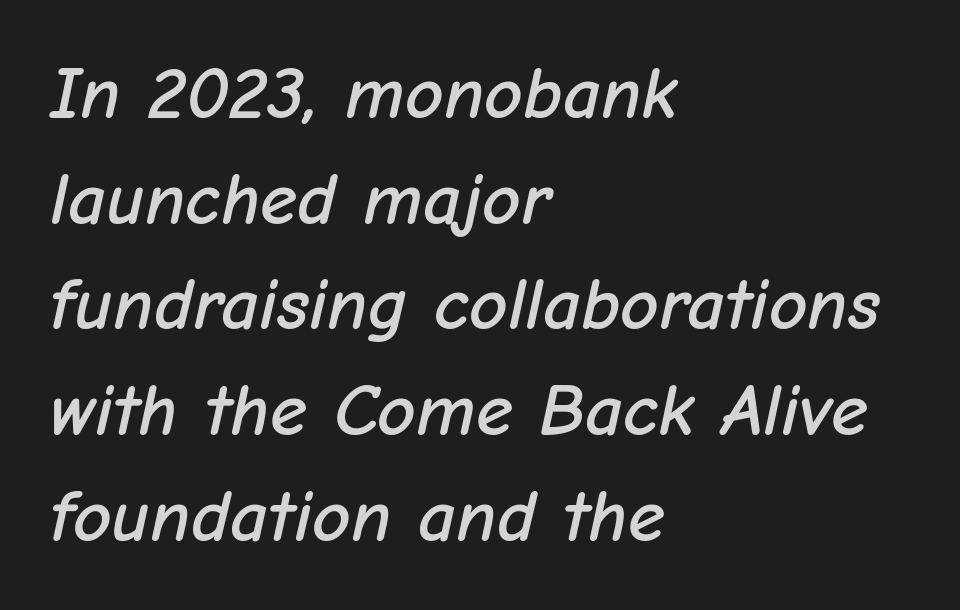
{"italic": "yes", "lean": "right", "slant_degrees": 12, "width": "normal", "stroke_contrast": "low", "x_height": "medium", "monospaced": "no", "underline": "no", "align": "left", "line_spacing": "normal", "line_spacing_ratio": 1.41, "letter_spacing": "normal", "letter_spacing_em": 0.0, "glyph_px": 75}
